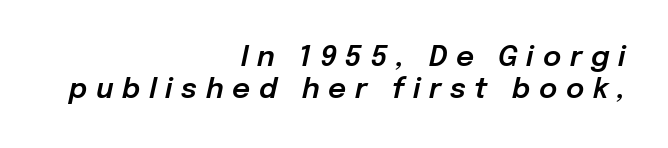
{"italic": "yes", "lean": "right", "slant_degrees": 12, "width": "normal", "stroke_contrast": "low", "x_height": "medium", "monospaced": "no", "underline": "no", "align": "right", "line_spacing": "tight", "line_spacing_ratio": 1.14, "letter_spacing": "wide", "letter_spacing_em": 0.31, "glyph_px": 28}
